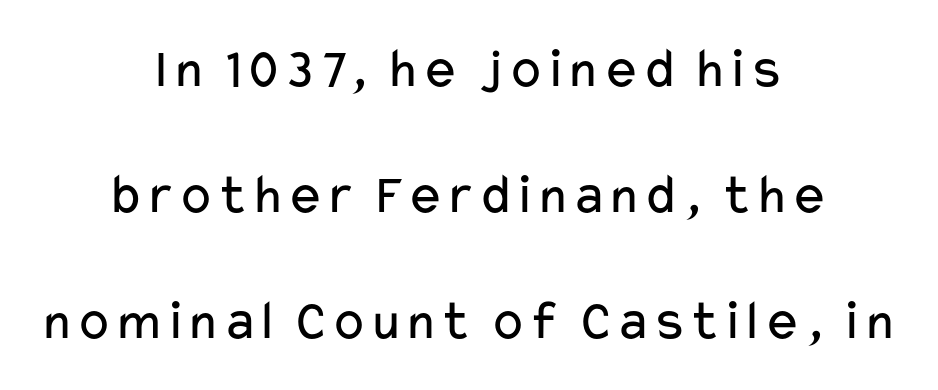
The axis of the letterforms is exactly vertical. Observe the ordinary spacing: letters are neighbours, not strangers. You can tell from the bare stems that sans-serif type was used. Descenders are the only things crossing below the line. These lines are centered, leaving both edges ragged.
